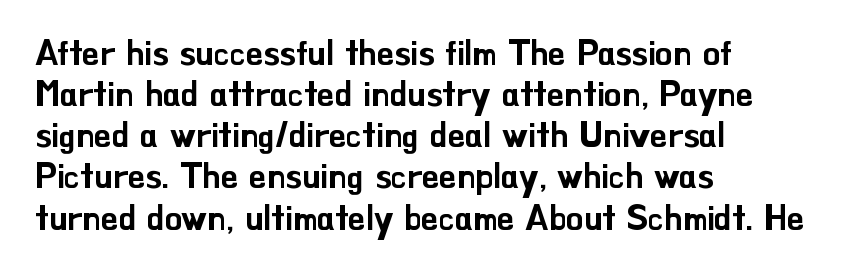
{"serif": "no", "italic": "no", "width": "normal", "stroke_contrast": "low", "x_height": "small", "monospaced": "no", "underline": "no", "align": "left", "line_spacing_ratio": 1.21, "letter_spacing": "normal", "letter_spacing_em": 0.0, "glyph_px": 34}
